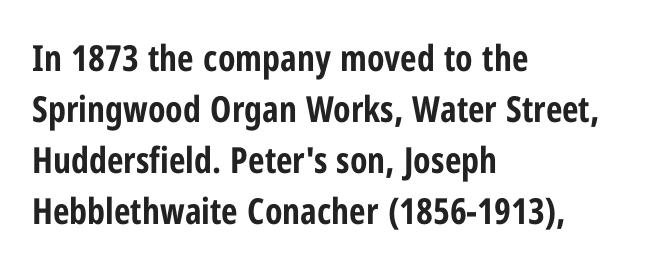
Quick note: interline space is typical. The passage shown is emphatically bold. Rule under the text: the space is simply empty. The letterforms sit shoulder to shoulder at normal distance.
